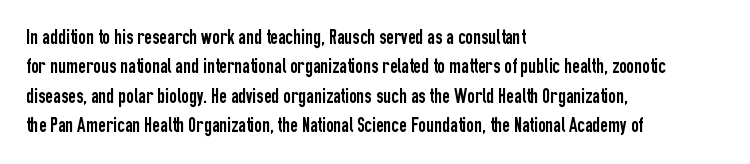
Q: Is the text italic (slanted)? A: No, it is upright.
Q: Is the text underlined? A: No.
Q: How is the paragraph aligned? A: Left-aligned.
Q: Is the spacing between letters normal or unusually wide? A: Normal.
Q: Is the spacing between lines tight, normal or loose? A: Normal.
